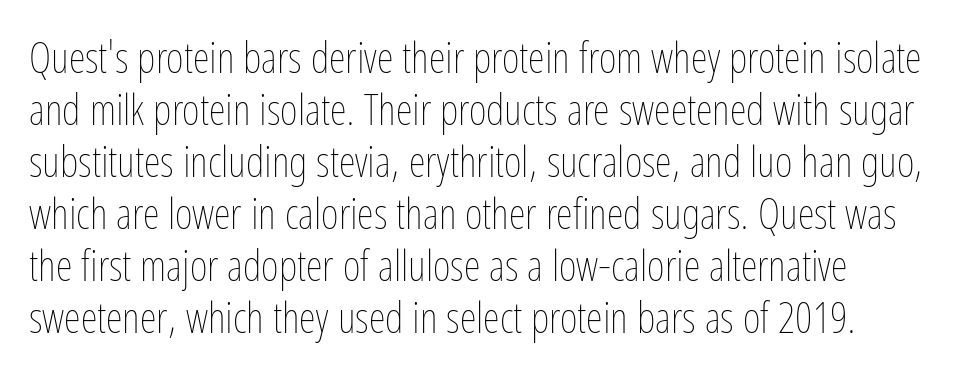
The image shows 43 px thin, condensed type, upright; set line spacing 1.21x, normal letter spacing, not underlined; low stroke contrast and a medium x-height.
